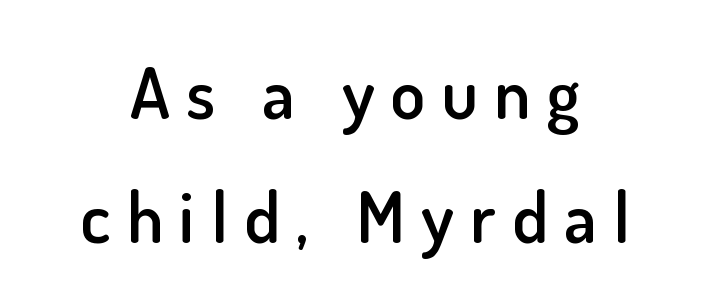
Q: Is the text bold? A: Semi-bold.
Q: Is the text italic (slanted)? A: No, it is upright.
Q: Is the typeface a serif or a sans-serif typeface? A: Sans-serif.
Q: Is the text underlined? A: No.
Q: How is the paragraph aligned? A: Centered.
Q: Is the spacing between letters normal or unusually wide? A: Unusually wide.
Q: Width (condensed, normal, or wide)? A: Normal.
Q: Stroke contrast? A: Low.
Q: x-height? A: Small.
Q: Monospaced? A: No.
